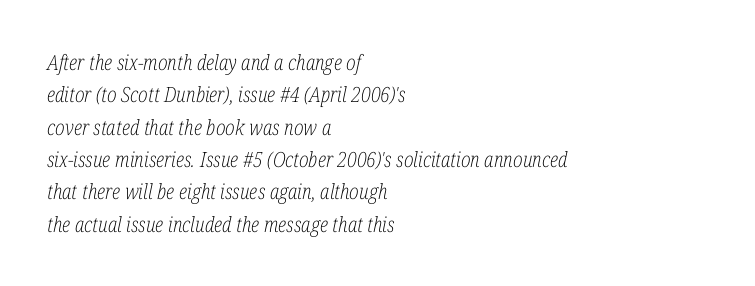
The strokes are not fattened; the text isn't bold. Only glyphs here, with clear space below each row. The passage shown leans; its letterforms are oblique. The lines in this sample share a left origin and differ only in where they stop. A typesetter would call this zero additional tracking.
